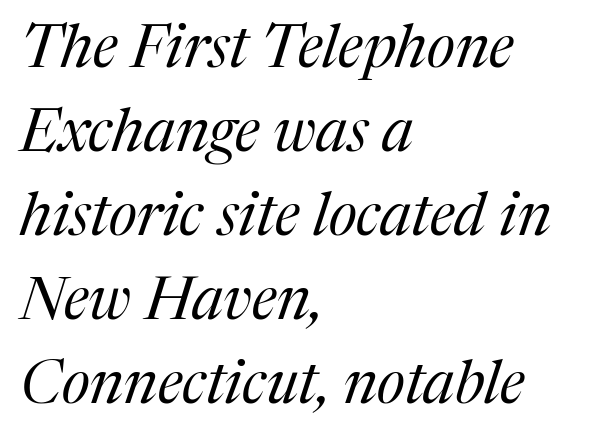
{"serif": "yes", "italic": "yes", "lean": "right", "slant_degrees": 17, "bold": "no", "weight": "regular", "width": "normal", "stroke_contrast": "medium", "x_height": "medium", "monospaced": "no", "underline": "no", "align": "left", "line_spacing": "normal", "line_spacing_ratio": 1.4, "letter_spacing": "normal", "letter_spacing_em": 0.0, "glyph_px": 60}
